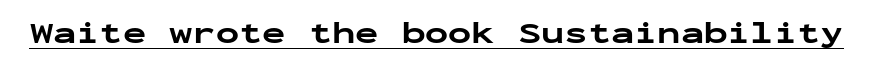
Q: Is the text bold? A: Yes.
Q: Is the text italic (slanted)? A: No, it is upright.
Q: Is the typeface a serif or a sans-serif typeface? A: Sans-serif.
Q: Is the text underlined? A: Yes.
Q: Is the spacing between letters normal or unusually wide? A: Normal.
Q: Width (condensed, normal, or wide)? A: Wide.
Q: Stroke contrast? A: Low.
Q: x-height? A: Medium.
Q: Monospaced? A: Yes.
